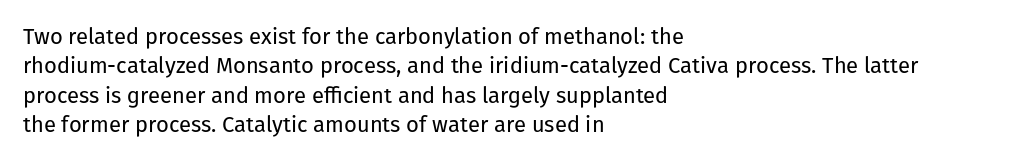
The image shows 22 px text type, upright; set left-aligned, normal line spacing (1.33x), normal letter spacing, not underlined.
